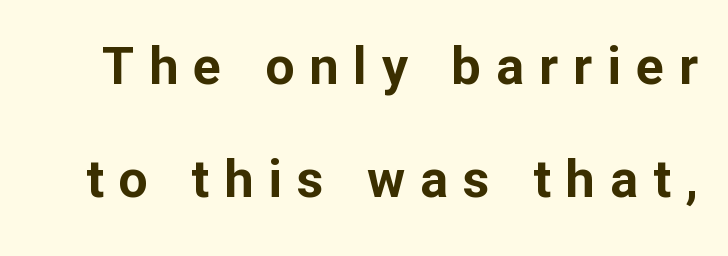
{"serif": "no", "italic": "no", "bold": "yes", "weight": "bold", "width": "normal", "stroke_contrast": "low", "x_height": "medium", "monospaced": "no", "underline": "no", "line_spacing": "loose", "line_spacing_ratio": 2.18, "letter_spacing": "wide", "letter_spacing_em": 0.29, "glyph_px": 52}
